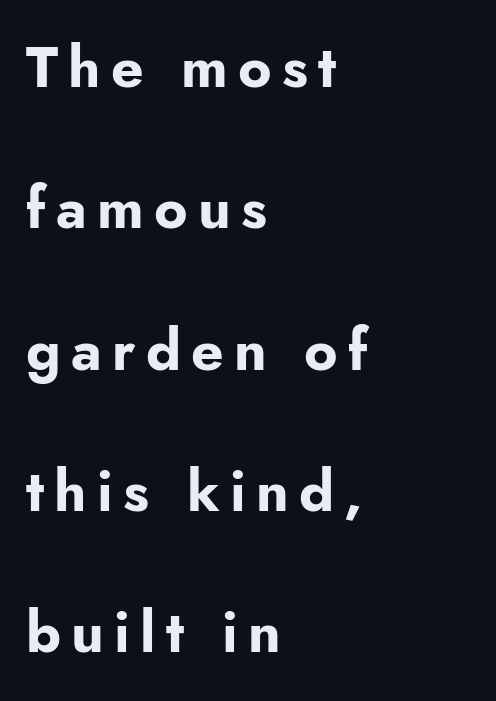
The image shows 57 px bold sans-serif type, upright; set left-aligned, loose line spacing (2.48x), not underlined; low stroke contrast and a small x-height.
